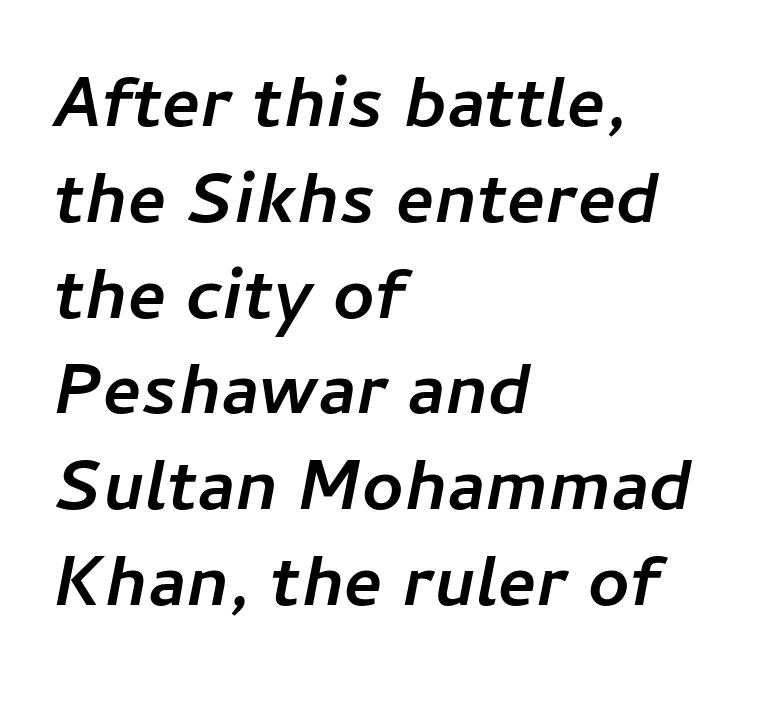
The image shows 72 px semibold type, italic (leaning right); set left-aligned, normal line spacing (1.33x), normal letter spacing, not underlined; low stroke contrast and a medium x-height.
